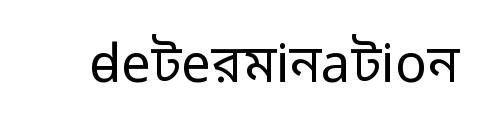
No feet cap the strokes, marking this as sans-serif type. How are the letters spaced? Ordinarily, with no added tracking. Heft: none added — not bold. These lines are rendered in a variable-pitch font.
